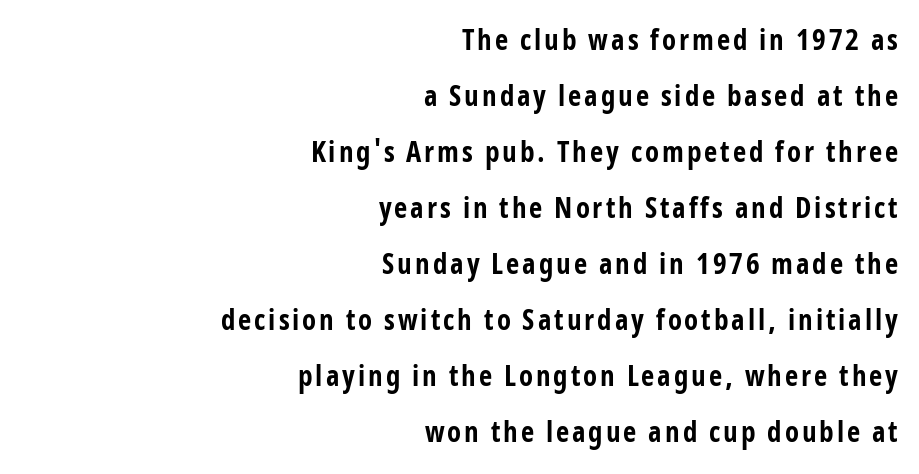
{"serif": "no", "italic": "no", "bold": "yes", "weight": "bold", "width": "condensed", "stroke_contrast": "low", "x_height": "medium", "monospaced": "no", "underline": "no", "align": "right", "line_spacing": "loose", "line_spacing_ratio": 1.93, "glyph_px": 29}
